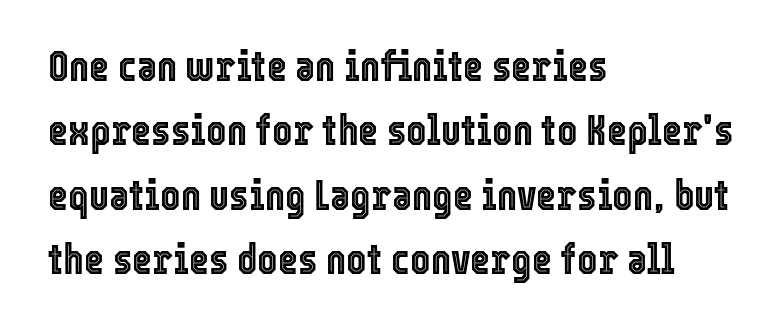
Honestly, the letter spacing is just normal — you wouldn't notice it. The passage shown is typed in a proportional face where columns would drift. No word sits above an underline. The rows are spaced the way most documents space them. The paragraph shown leans on its left margin.
